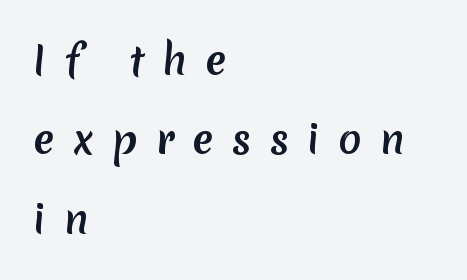
A classic flush-left, rag-right setting is used for this passage. Check where the strokes stop: nothing finishes them off — pure sans. Interline gaps are noticeably wide in this sample. The area under the type is left untouched. You could only call the tracking loose — the letters float apart. The passage shown is typed in a proportional face where columns would drift.
